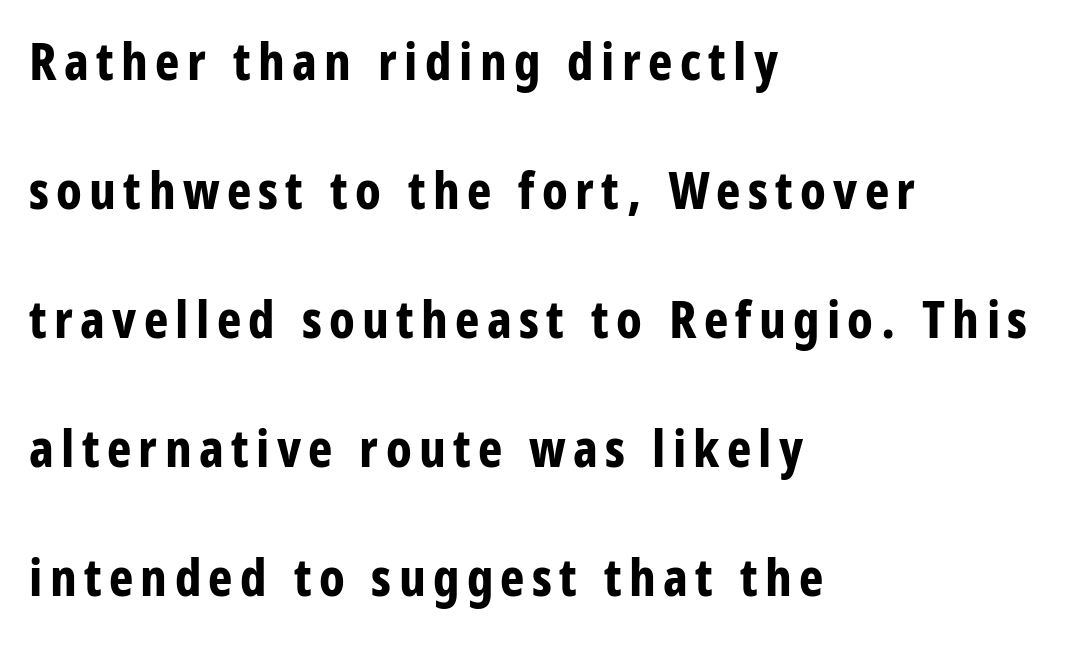
The image shows 52 px bold, condensed sans-serif type, upright; set left-aligned, loose line spacing (2.48x), not underlined; low stroke contrast and a large x-height.
